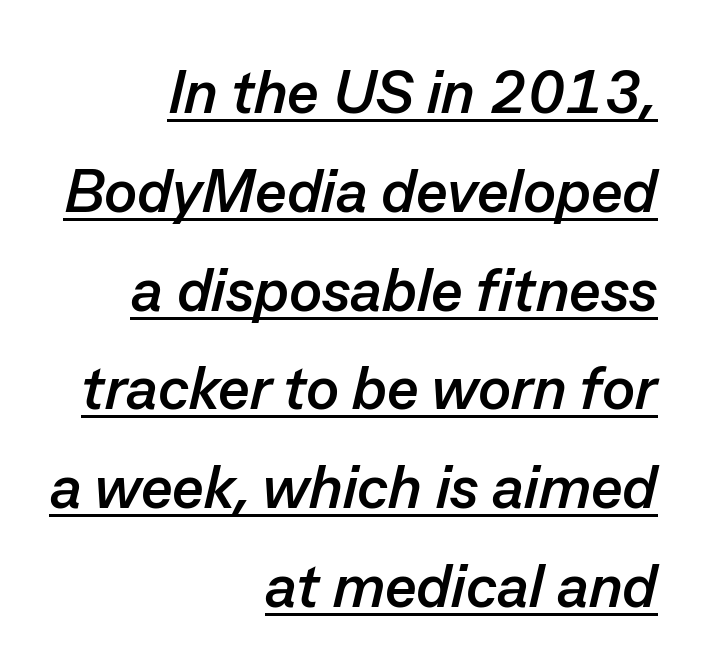
The image shows 61 px semibold type, italic (leaning right); set right-aligned, normal line spacing (1.62x), normal letter spacing, underlined; low stroke contrast and a medium x-height.
